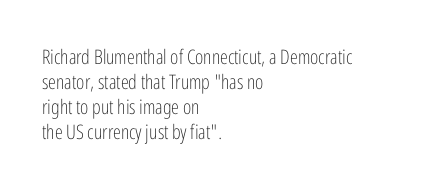
{"italic": "no", "bold": "no", "underline": "no", "align": "left", "line_spacing": "normal", "line_spacing_ratio": 1.25, "letter_spacing": "normal", "letter_spacing_em": 0.0, "glyph_px": 20}
